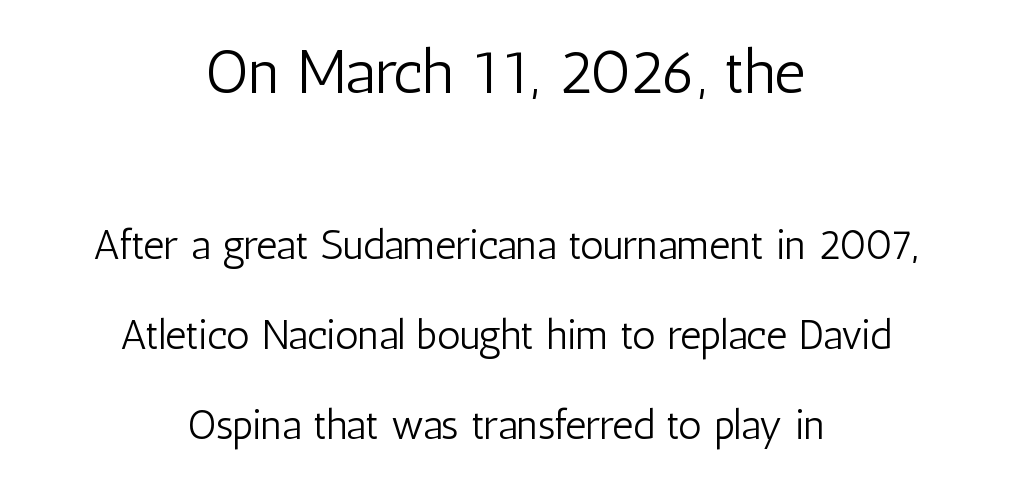
{"serif": "no", "italic": "no", "bold": "no", "weight": "light", "width": "condensed", "stroke_contrast": "low", "x_height": "medium", "monospaced": "no", "underline": "no", "align": "center", "line_spacing": "loose", "line_spacing_ratio": 2.2, "letter_spacing": "normal", "letter_spacing_em": 0.0, "larger_block": "first", "size_ratio": 1.51, "glyph_px": 62}
